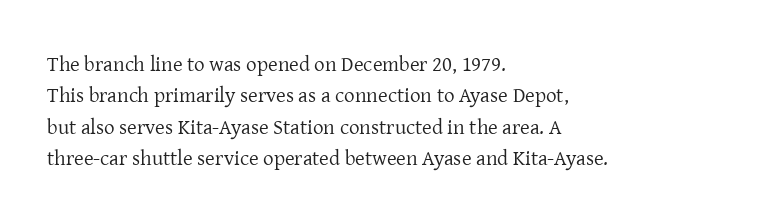
{"italic": "no", "bold": "no", "underline": "no", "align": "left", "line_spacing": "normal", "line_spacing_ratio": 1.49, "letter_spacing": "normal", "letter_spacing_em": 0.0, "glyph_px": 21}
